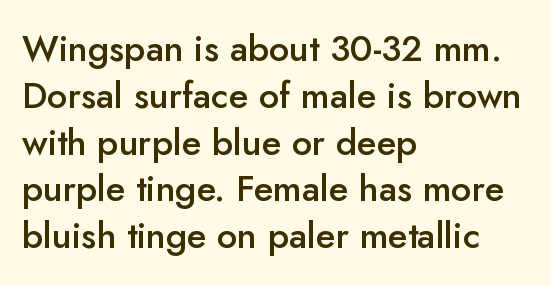
{"serif": "no", "italic": "no", "bold": "semi", "weight": "semibold", "width": "normal", "stroke_contrast": "low", "x_height": "small", "monospaced": "no", "underline": "no", "align": "left", "line_spacing": "normal", "line_spacing_ratio": 1.3, "letter_spacing": "normal", "letter_spacing_em": 0.0, "glyph_px": 36}
